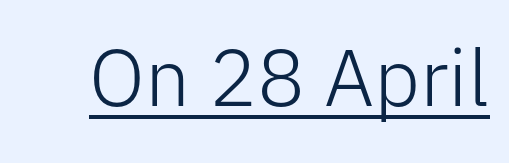
When letters stand straight like this, we call the style roman or upright. Spacing between characters is what you'd get straight out of the box. A sans-serif font was chosen for this passage. The sample's only ornament is a line tracing under the words. These glyphs show unthickened strokes, regular width or finer.
